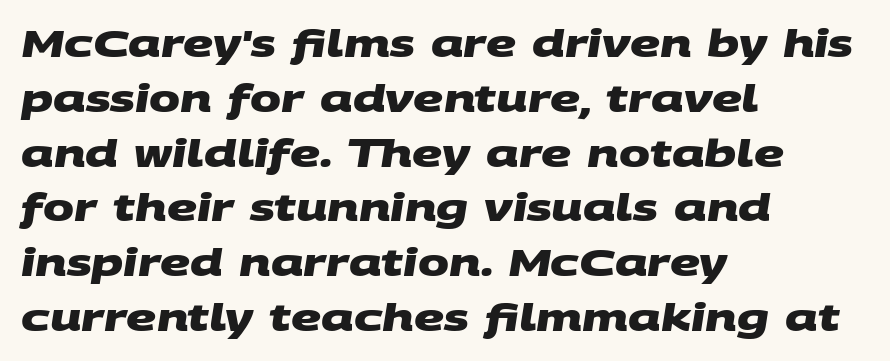
{"serif": "no", "bold": "yes", "weight": "heavy", "width": "wide", "stroke_contrast": "medium", "x_height": "large", "monospaced": "no", "underline": "no", "align": "left", "line_spacing": "normal", "line_spacing_ratio": 1.48, "letter_spacing": "normal", "letter_spacing_em": 0.0, "glyph_px": 37}
